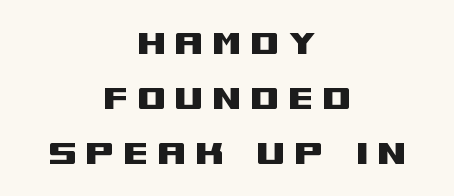
Rows of type keep a routine distance in the vertical direction. Just letters on the line, the space beneath them empty. These lines stack symmetrically, like a column narrowing and widening about its center. The letters carry no serifs — their stems end cleanly without finishing strokes. Notice how the stems are strictly vertical — no italics here.
